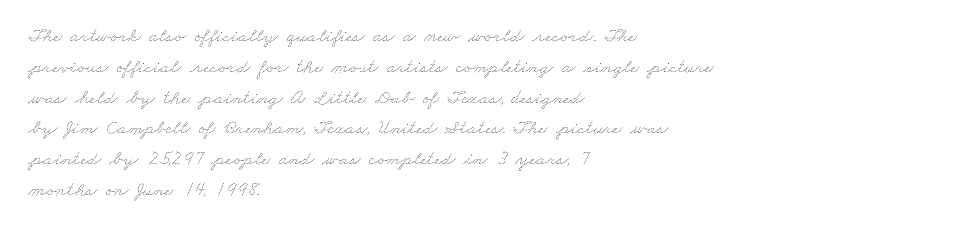
Q: Is the text bold? A: No.
Q: Is the text underlined? A: No.
Q: How is the paragraph aligned? A: Left-aligned.
Q: Is the spacing between letters normal or unusually wide? A: Normal.
Q: Is the spacing between lines tight, normal or loose? A: Normal.
